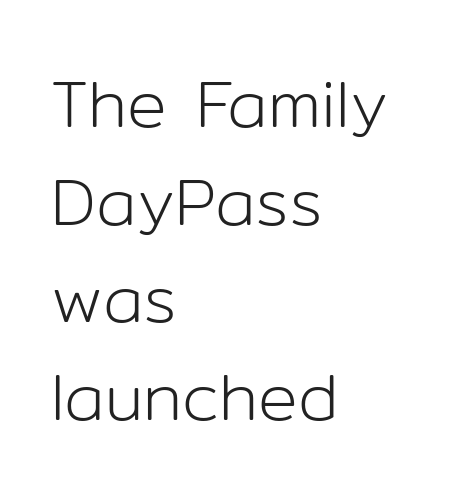
Q: Is the text bold? A: No.
Q: Is the text italic (slanted)? A: No, it is upright.
Q: Is the typeface a serif or a sans-serif typeface? A: Sans-serif.
Q: Is the text underlined? A: No.
Q: How is the paragraph aligned? A: Left-aligned.
Q: Is the spacing between letters normal or unusually wide? A: Normal.
Q: Is the spacing between lines tight, normal or loose? A: Normal.
Q: Width (condensed, normal, or wide)? A: Normal.
Q: Stroke contrast? A: Low.
Q: x-height? A: Medium.
Q: Monospaced? A: No.
